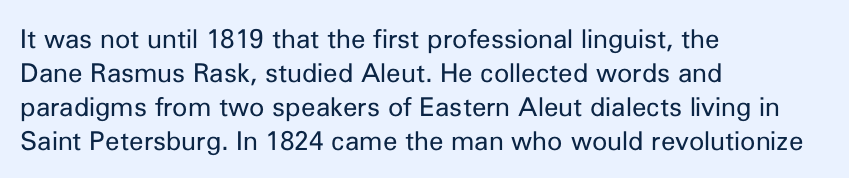
Descenders are the only things crossing below the line. All the whitespace from short lines collects on the right. Characters remain perfectly vertical along every line. The letters sit at their default tracking, neither squeezed nor spread.
